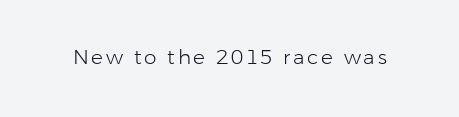
Q: Is the text bold? A: No.
Q: Is the text italic (slanted)? A: No, it is upright.
Q: Is the text underlined? A: No.
